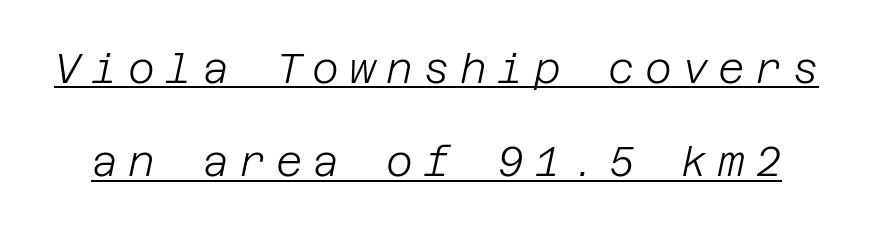
The image shows 41 px light type, italic (leaning right); set loose line spacing (2.28x), unusually wide letter spacing (+0.25 em), underlined; low stroke contrast and a large x-height.
